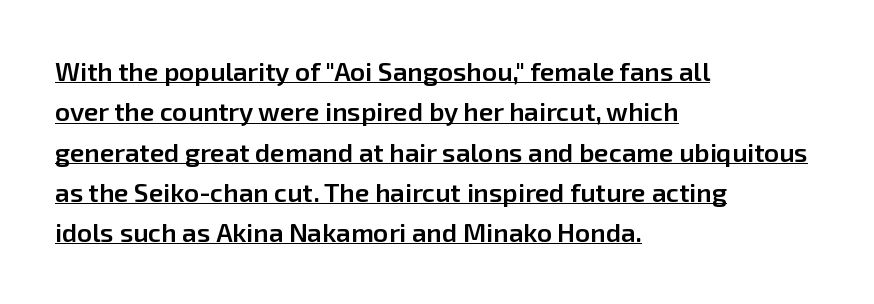
{"italic": "no", "bold": "semi", "underline": "yes", "align": "left", "line_spacing": "normal", "line_spacing_ratio": 1.55, "letter_spacing": "normal", "letter_spacing_em": 0.0, "glyph_px": 26}
